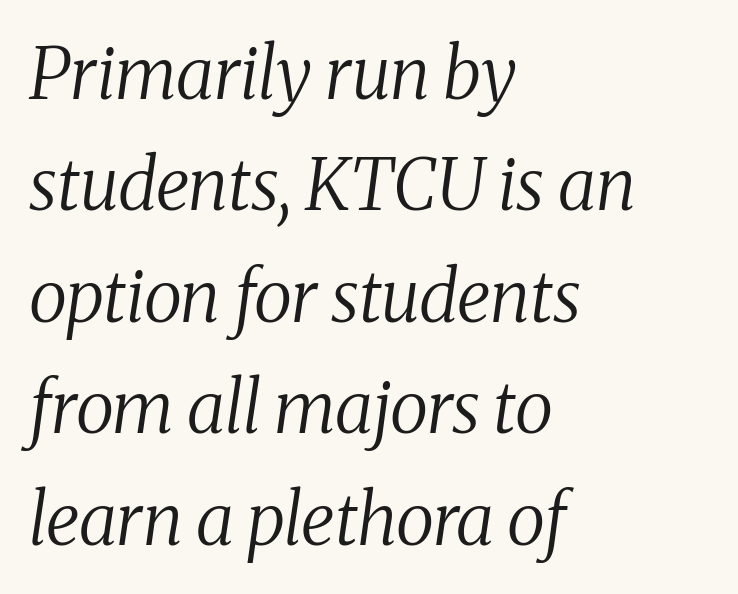
Whoever set this chose a conventional vertical rhythm. Nobody drew a line under any word here. The rendering shows small feet on the letterforms — a serif design. Line starts are locked; line ends wander. The rendering uses natural spacing where letterforms have individual widths.
